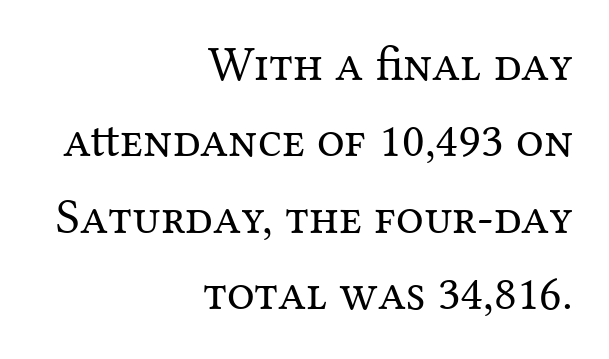
Q: Is the text bold? A: No.
Q: Is the text italic (slanted)? A: No, it is upright.
Q: Is the typeface a serif or a sans-serif typeface? A: Serif.
Q: Is the text underlined? A: No.
Q: How is the paragraph aligned? A: Right-aligned.
Q: Is the spacing between letters normal or unusually wide? A: Normal.
Q: Is the spacing between lines tight, normal or loose? A: Normal.
Q: Width (condensed, normal, or wide)? A: Normal.
Q: Stroke contrast? A: Medium.
Q: x-height? A: Medium.
Q: Monospaced? A: No.
